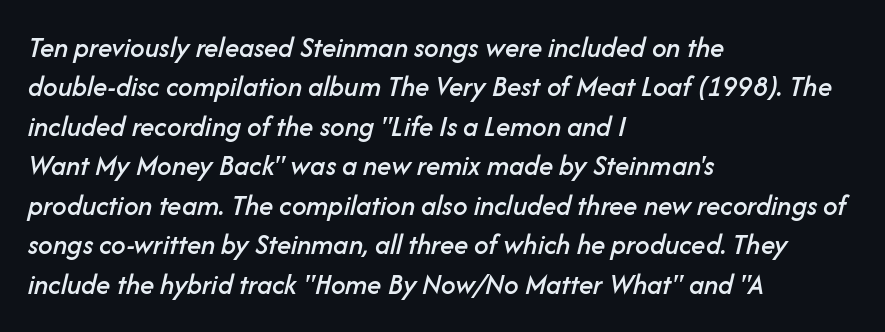
The image shows 29 px text type, italic (leaning right); set left-aligned, normal line spacing (1.36x), normal letter spacing, not underlined; low stroke contrast and a medium x-height.
